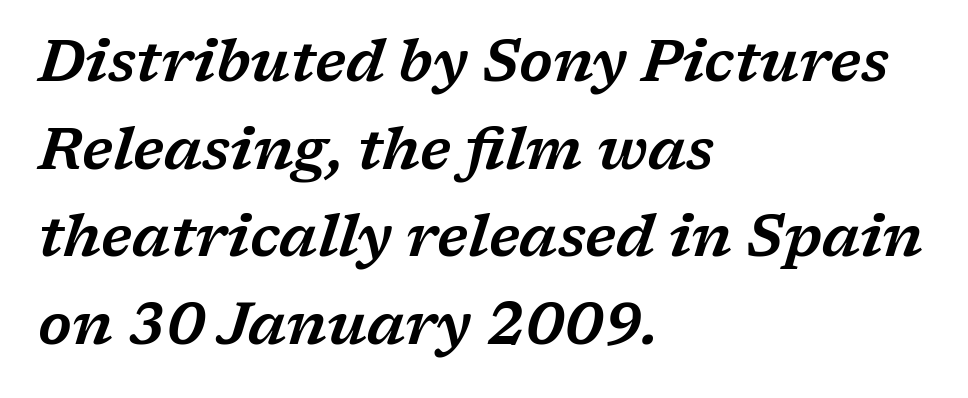
Q: Is the text italic (slanted)? A: Yes, it leans right by about 17 degrees.
Q: Is the typeface a serif or a sans-serif typeface? A: Serif.
Q: Is the text underlined? A: No.
Q: How is the paragraph aligned? A: Left-aligned.
Q: Is the spacing between letters normal or unusually wide? A: Normal.
Q: Is the spacing between lines tight, normal or loose? A: Normal.
Q: Width (condensed, normal, or wide)? A: Wide.
Q: Stroke contrast? A: Low.
Q: x-height? A: Medium.
Q: Monospaced? A: No.
